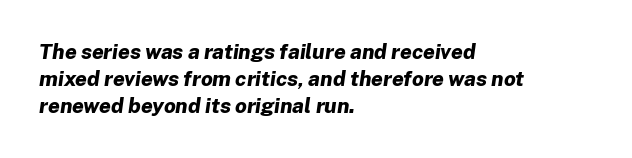
These words are printed bold, with thick strokes throughout. Line beginnings align vertically; line endings do not. Each word holds together tightly as a unit, with standard inter-letter gaps. Lines of text with bare space underneath. Characters are canted at an angle relative to the baseline's perpendicular. The block of text has a typical density, with ordinary space between rows.
